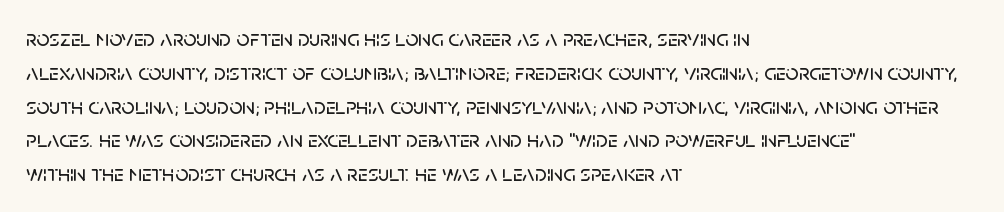
{"italic": "no", "underline": "no", "align": "left", "line_spacing": "normal", "line_spacing_ratio": 1.47, "letter_spacing": "normal", "letter_spacing_em": 0.0, "glyph_px": 23}
